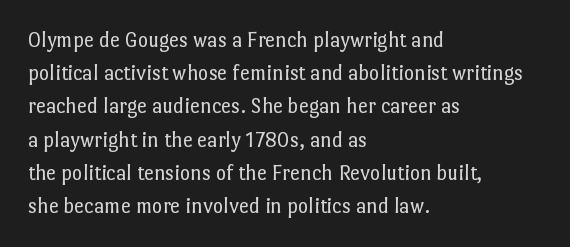
The image shows 22 px text type, upright; set left-aligned, normal line spacing (1.51x), normal letter spacing, not underlined.
